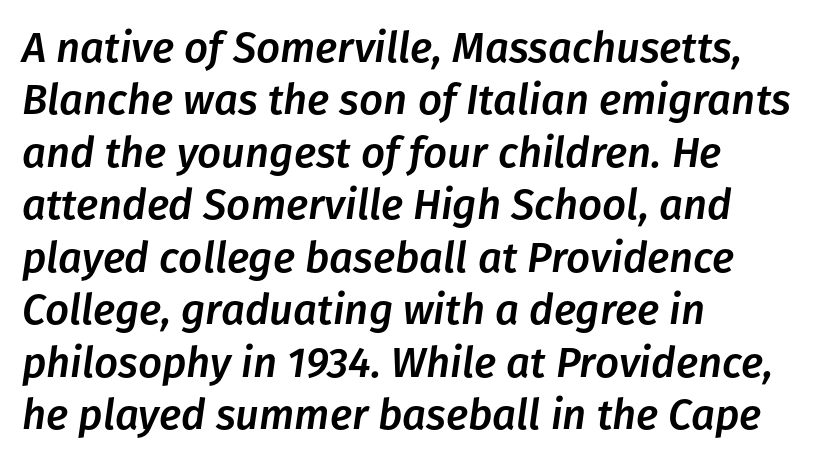
Q: Is the text italic (slanted)? A: Yes, it leans right by about 8 degrees.
Q: Is the text underlined? A: No.
Q: How is the paragraph aligned? A: Left-aligned.
Q: Is the spacing between letters normal or unusually wide? A: Normal.
Q: Is the spacing between lines tight, normal or loose? A: Normal.
Q: Width (condensed, normal, or wide)? A: Normal.
Q: Stroke contrast? A: Low.
Q: x-height? A: Medium.
Q: Monospaced? A: No.
